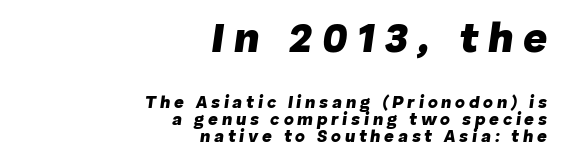
{"italic": "yes", "lean": "right", "slant_degrees": 8, "bold": "yes", "weight": "heavy", "width": "normal", "stroke_contrast": "low", "x_height": "medium", "monospaced": "no", "underline": "no", "align": "right", "line_spacing": "tight", "line_spacing_ratio": 0.99, "letter_spacing": "wide", "letter_spacing_em": 0.22, "larger_block": "first", "size_ratio": 2.47, "glyph_px": 42}
